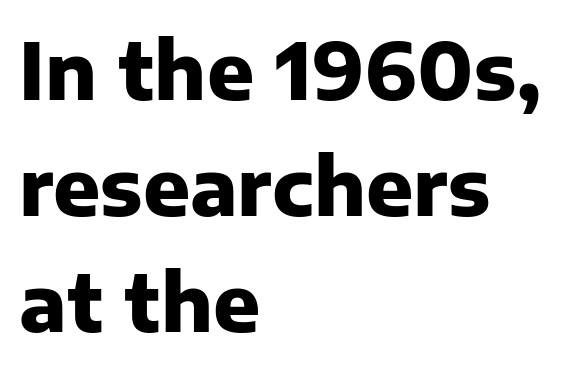
Regarding leading, the lines here are spaced in the standard way. Left-aligned paragraph, ragged on the right. The passage shown is typed in a proportional face where columns would drift. In terms of posture, this sample is upright. There is no visible air inserted between adjacent glyphs.
